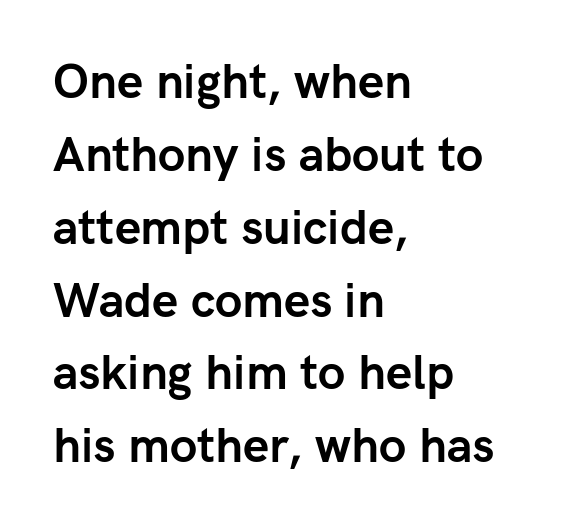
The image shows 47 px semibold sans-serif type, upright; set left-aligned, normal line spacing (1.55x), normal letter spacing, not underlined; low stroke contrast and a medium x-height.
